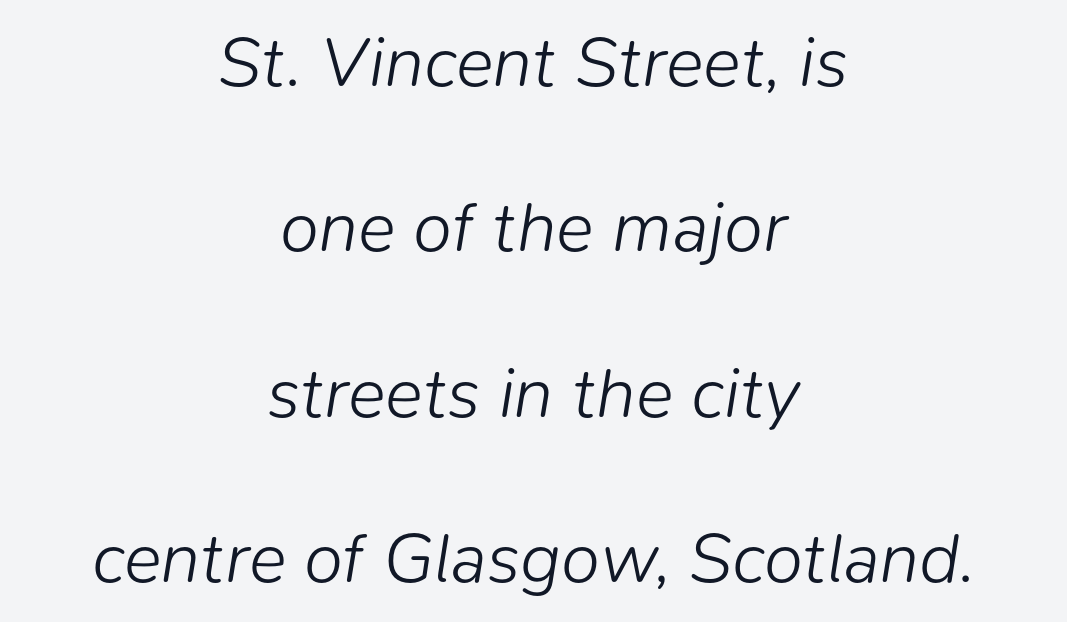
This sample uses plain, unmodified letter spacing. The rendering uses natural spacing where letterforms have individual widths. Visually the block forms a symmetrical silhouette, jagged on both flanks. Stems here are at most as thick as an everyday book face.
